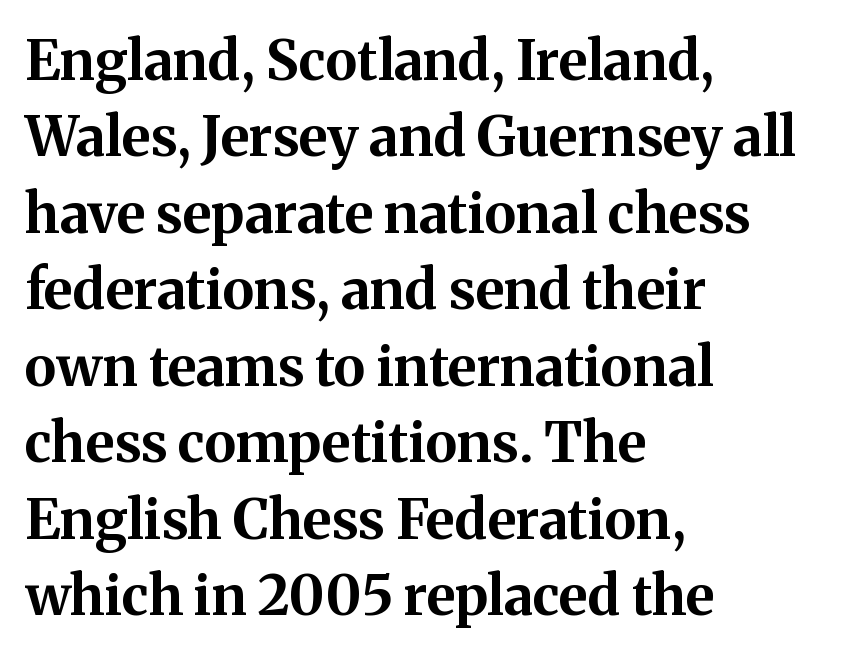
The image shows 55 px bold serif type, upright; set left-aligned, normal line spacing (1.39x), normal letter spacing, not underlined; medium stroke contrast and a medium x-height.
